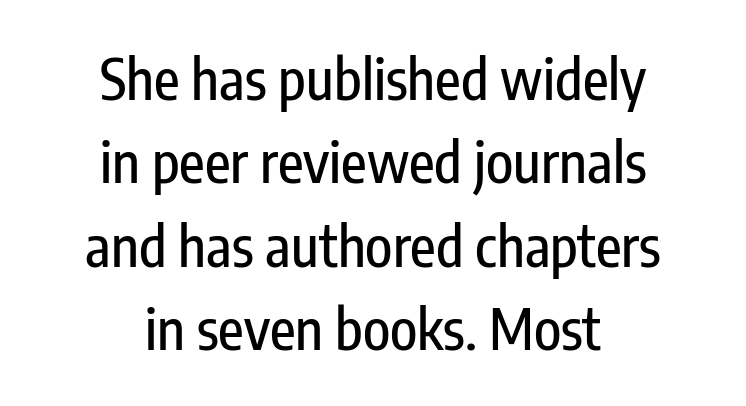
The image shows 56 px condensed sans-serif type, upright; set centered, normal line spacing (1.49x), normal letter spacing, not underlined; low stroke contrast and a medium x-height.
